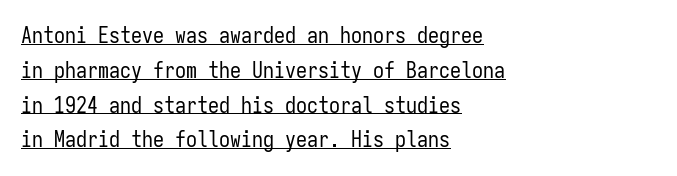
The image shows 22 px text type, upright; set left-aligned, normal line spacing (1.58x), normal letter spacing, underlined.
